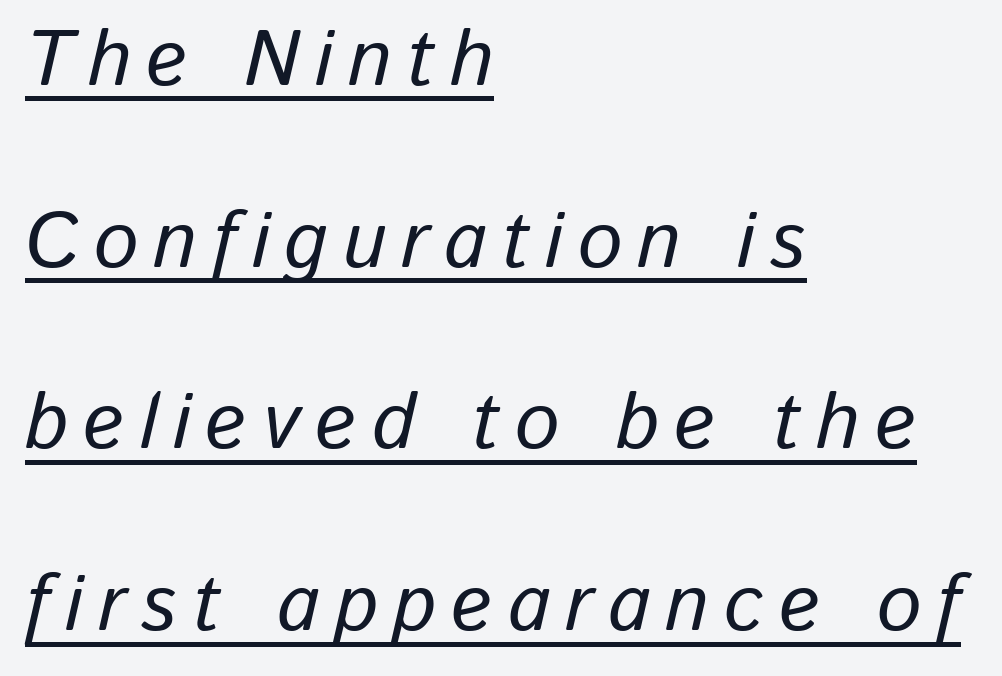
In CSS terms this would be text-align: left. Here the designer chose a conventional face with non-uniform glyph widths. Successive baselines arrive slowly, with a big drop between each. Would a proofreader flag this as italicized? Yes. Caption: lettering with a line underneath.
